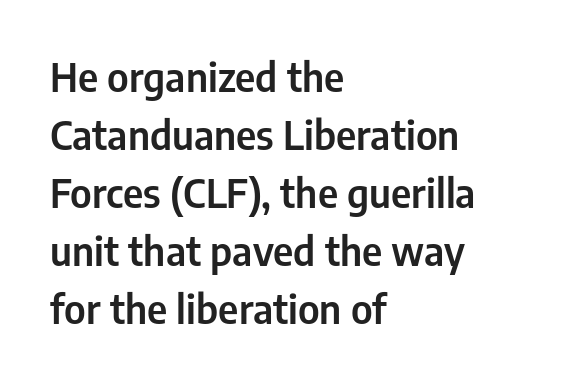
{"serif": "no", "italic": "no", "width": "condensed", "stroke_contrast": "low", "x_height": "medium", "monospaced": "no", "underline": "no", "align": "left", "line_spacing": "normal", "line_spacing_ratio": 1.45, "letter_spacing": "normal", "letter_spacing_em": 0.0, "glyph_px": 40}
